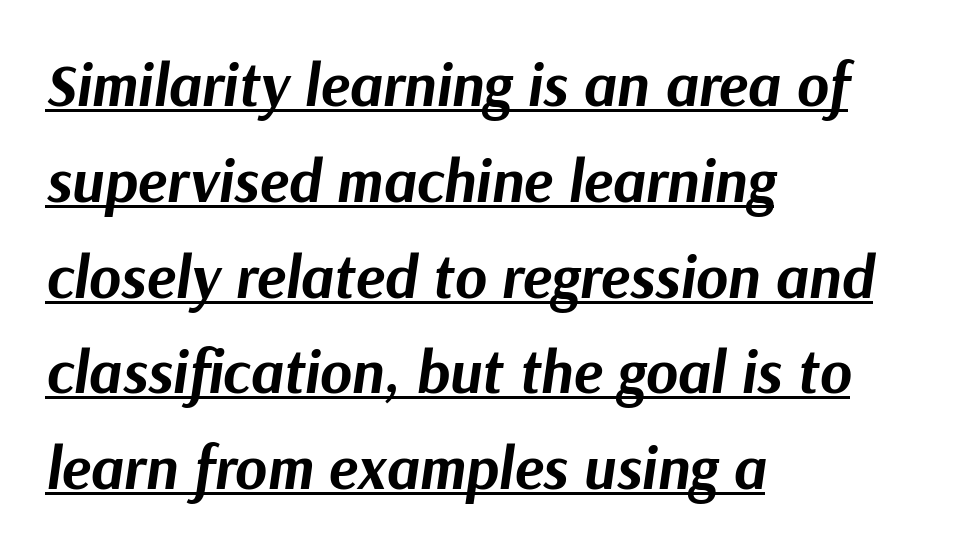
Q: Is the text bold? A: Yes.
Q: Is the text italic (slanted)? A: Yes, it leans right by about 9 degrees.
Q: Is the text underlined? A: Yes.
Q: How is the paragraph aligned? A: Left-aligned.
Q: Is the spacing between letters normal or unusually wide? A: Normal.
Q: Is the spacing between lines tight, normal or loose? A: Normal.
Q: Width (condensed, normal, or wide)? A: Normal.
Q: Stroke contrast? A: Medium.
Q: x-height? A: Medium.
Q: Monospaced? A: No.
